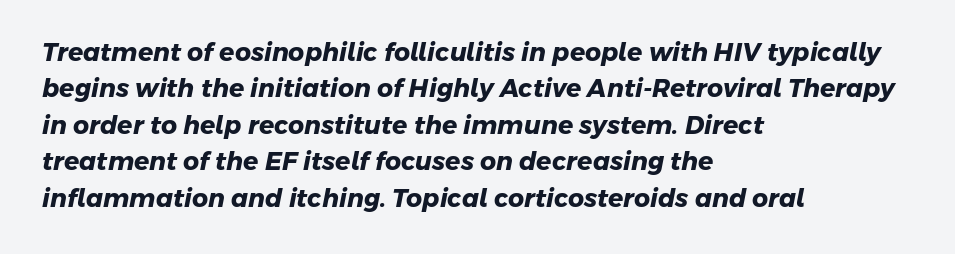
The image shows 25 px bold type; set left-aligned, normal line spacing (1.46x), normal letter spacing, not underlined.
